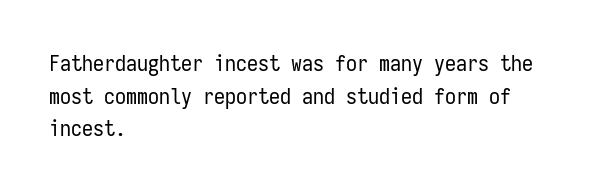
Rows of type keep a routine distance in the vertical direction. The space beneath each line is pristine and unruled. Which margin do the lines hug? The left one — the right edge is uneven. The letterforms sit shoulder to shoulder at normal distance.
